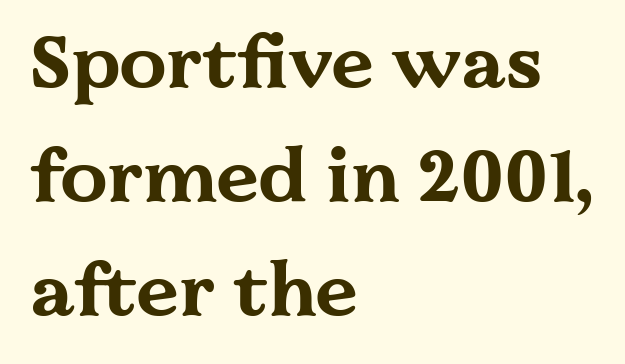
Q: Is the text bold? A: Yes.
Q: Is the text italic (slanted)? A: No, it is upright.
Q: Is the typeface a serif or a sans-serif typeface? A: Serif.
Q: Is the text underlined? A: No.
Q: How is the paragraph aligned? A: Left-aligned.
Q: Is the spacing between letters normal or unusually wide? A: Normal.
Q: Is the spacing between lines tight, normal or loose? A: Normal.
Q: Width (condensed, normal, or wide)? A: Wide.
Q: Stroke contrast? A: Medium.
Q: x-height? A: Medium.
Q: Monospaced? A: No.
